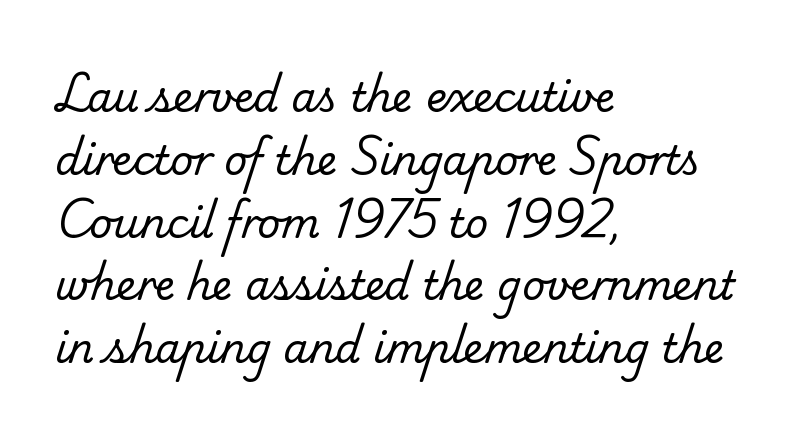
The image shows 40 px regular-weight serif type; set left-aligned, normal line spacing (1.57x), normal letter spacing, not underlined; low stroke contrast and a small x-height.
